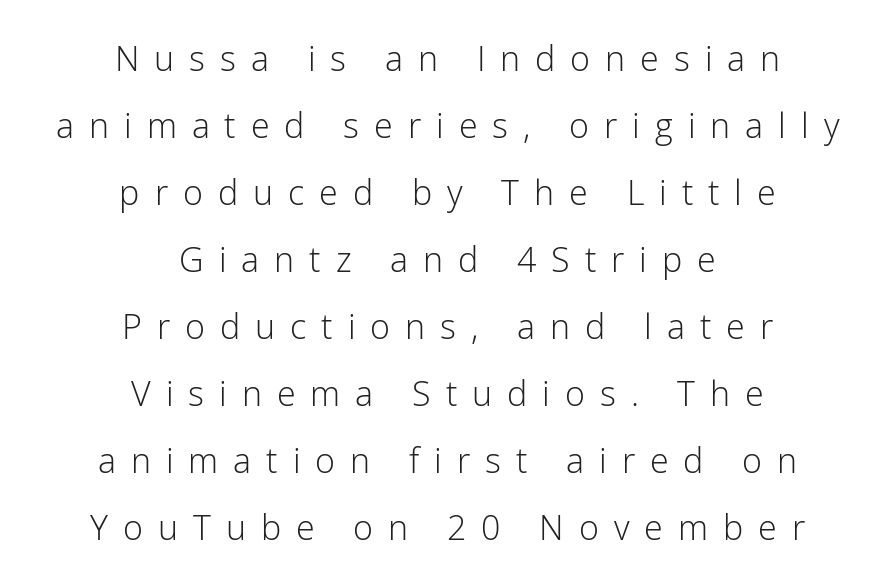
{"serif": "no", "italic": "no", "bold": "no", "weight": "light", "width": "normal", "stroke_contrast": "low", "x_height": "medium", "monospaced": "no", "underline": "no", "align": "center", "line_spacing": "loose", "line_spacing_ratio": 1.97, "letter_spacing": "wide", "letter_spacing_em": 0.44, "glyph_px": 34}
